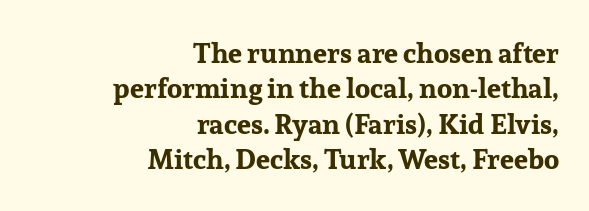
{"serif": "yes", "italic": "no", "bold": "yes", "weight": "bold", "width": "normal", "stroke_contrast": "low", "x_height": "medium", "monospaced": "no", "underline": "no", "align": "right", "line_spacing": "normal", "line_spacing_ratio": 1.26, "letter_spacing": "normal", "letter_spacing_em": 0.0, "glyph_px": 28}
